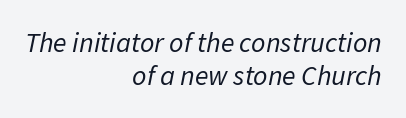
The image shows 28 px regular-weight type, italic (leaning right); set right-aligned, line spacing 1.18x, normal letter spacing, not underlined; low stroke contrast and a medium x-height.
